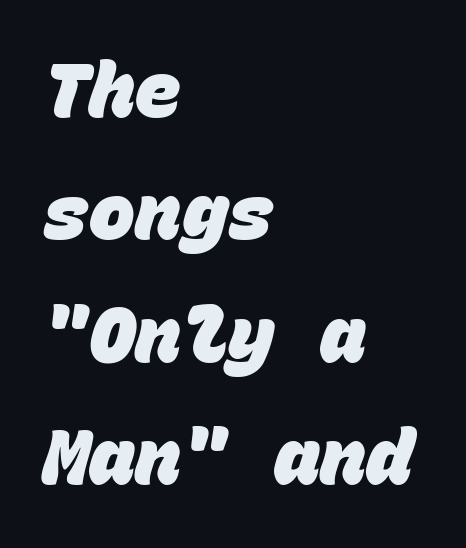
Q: Is the text bold? A: Yes.
Q: Is the typeface a serif or a sans-serif typeface? A: Sans-serif.
Q: Is the text underlined? A: No.
Q: How is the paragraph aligned? A: Left-aligned.
Q: Is the spacing between letters normal or unusually wide? A: Normal.
Q: Is the spacing between lines tight, normal or loose? A: Normal.
Q: Width (condensed, normal, or wide)? A: Normal.
Q: Stroke contrast? A: Low.
Q: x-height? A: Large.
Q: Monospaced? A: Yes.
